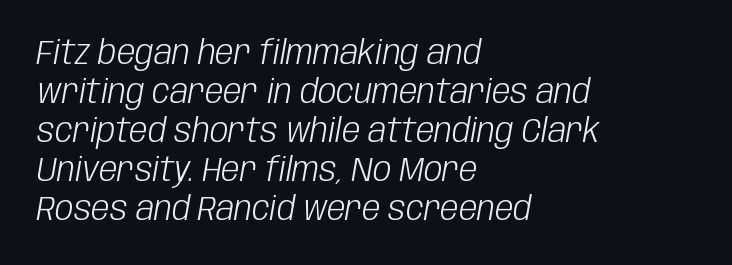
The image shows 33 px light, condensed type, italic (leaning right); set left-aligned, line spacing 1.18x, normal letter spacing, not underlined; low stroke contrast and a large x-height.
